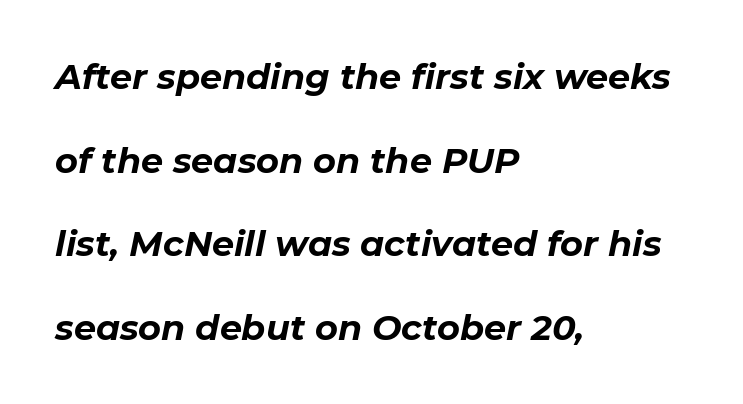
Q: Is the text bold? A: Yes.
Q: Is the text italic (slanted)? A: Yes, it leans right by about 11 degrees.
Q: Is the text underlined? A: No.
Q: How is the paragraph aligned? A: Left-aligned.
Q: Is the spacing between letters normal or unusually wide? A: Normal.
Q: Is the spacing between lines tight, normal or loose? A: Loose.
Q: Width (condensed, normal, or wide)? A: Normal.
Q: Stroke contrast? A: Low.
Q: x-height? A: Medium.
Q: Monospaced? A: No.
